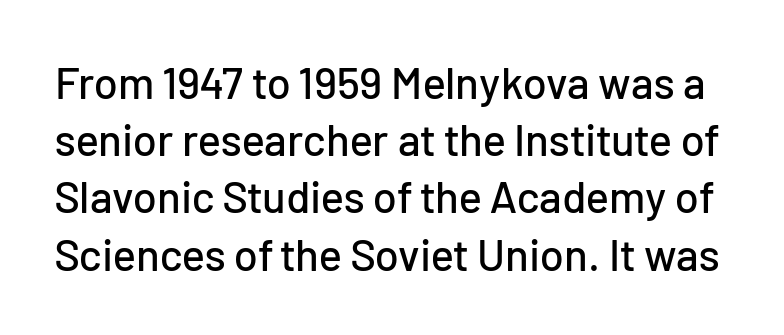
The letters stand upright; this is a roman face. No extra tracking has been applied to these lines. The designer left line spacing at the default. A typesetter would call this proportional, since set widths differ per character. This rendering features lettering with no underline. The passage shown is typeset with a sans-serif family.
